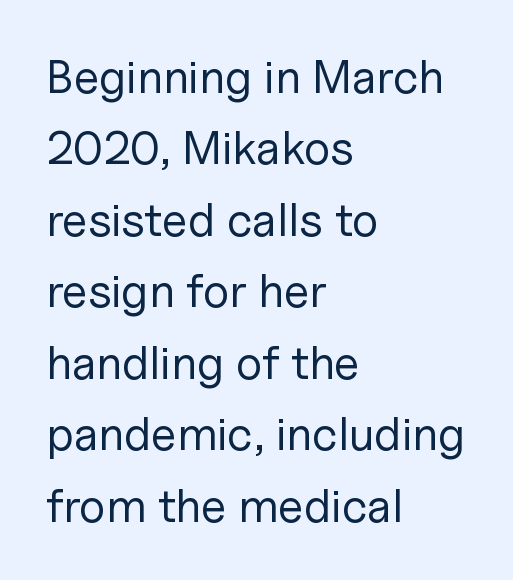
{"serif": "no", "italic": "no", "bold": "no", "weight": "regular", "width": "normal", "stroke_contrast": "low", "x_height": "medium", "monospaced": "no", "underline": "no", "align": "left", "line_spacing": "normal", "line_spacing_ratio": 1.52, "letter_spacing": "normal", "letter_spacing_em": 0.0, "glyph_px": 47}
